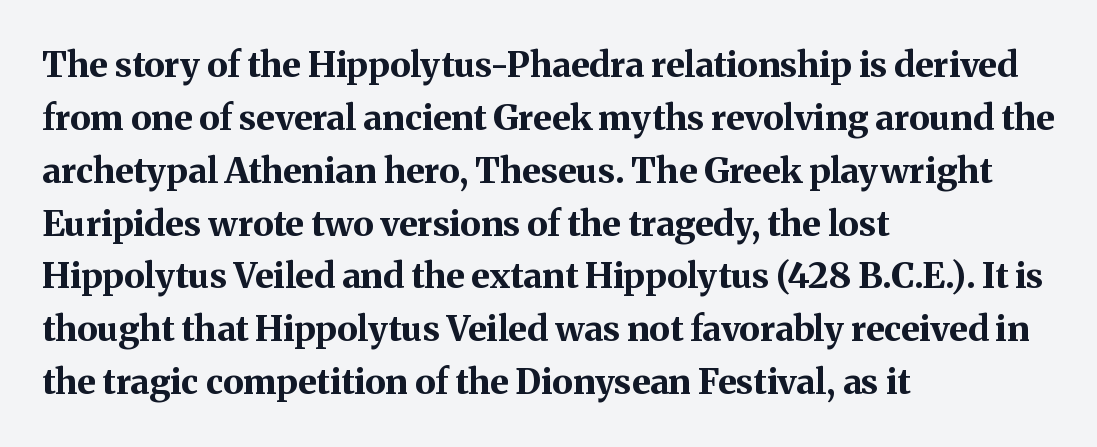
The image shows 35 px bold serif type, upright; set left-aligned, normal line spacing (1.51x), normal letter spacing, not underlined; medium stroke contrast and a medium x-height.
